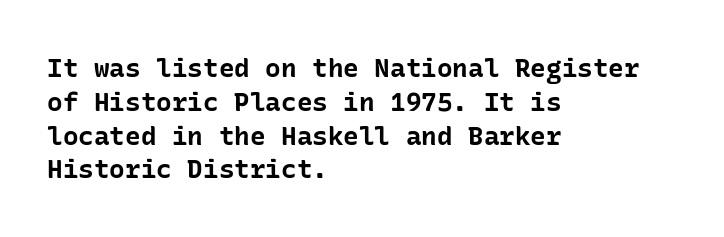
Notice how the stems are strictly vertical — no italics here. The passage shown is emphatically bold. Students, observe: this is what conventionally led text looks like. You could call the tracking neutral — neither tight nor loose. The ragged edge is on the right, which tells us the setting is flush left. Descenders are the only things crossing below the line.
